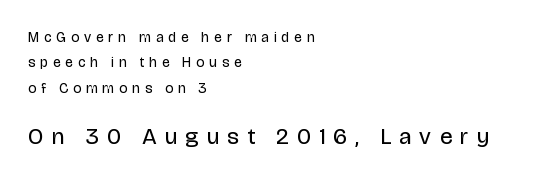
These glyphs show unthickened strokes, regular width or finer. Italic? Not at all — the glyphs are vertical. The rendering enlarges the type as you move from the upper chunk to the lower. The ragged edge is on the right, which tells us the setting is flush left.
